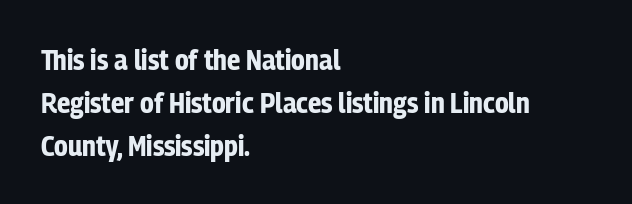
Does extra space separate the letters? No, they use regular spacing. Pretty heavy lettering here — definitely bold. Quick note: underline off. The paragraph shown leans on its left margin.
